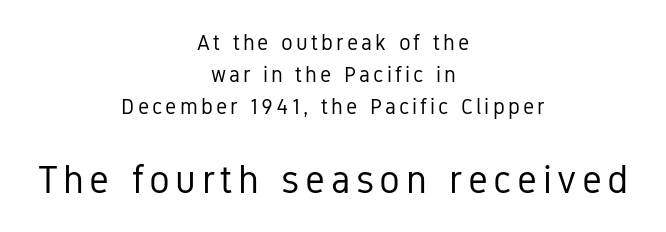
Q: Is the text bold? A: No.
Q: Is the text italic (slanted)? A: No, it is upright.
Q: Is the typeface a serif or a sans-serif typeface? A: Sans-serif.
Q: Is the text underlined? A: No.
Q: How is the paragraph aligned? A: Centered.
Q: Is the spacing between lines tight, normal or loose? A: Normal.
Q: Which block of text is set in a larger size, the first (top) or the second (bottom)? A: The second (bottom) one.
Q: Width (condensed, normal, or wide)? A: Condensed.
Q: Stroke contrast? A: Low.
Q: x-height? A: Medium.
Q: Monospaced? A: No.
